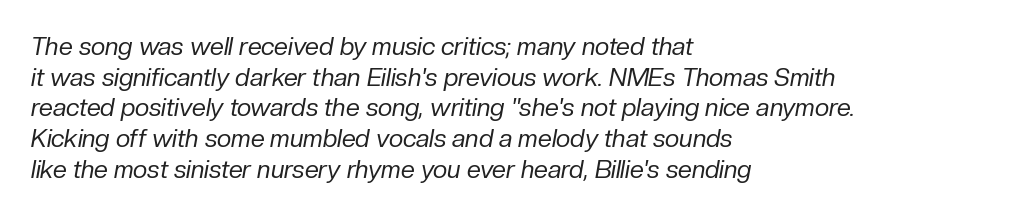
Observe the ordinary spacing: letters are neighbours, not strangers. Any mark beneath the type? The region is blank. Visually the block forms a straight wall on the left and a jagged coastline on the right. The specimen reads as italic at a glance. Compared with a typical body face, this is equally light or lighter still.
